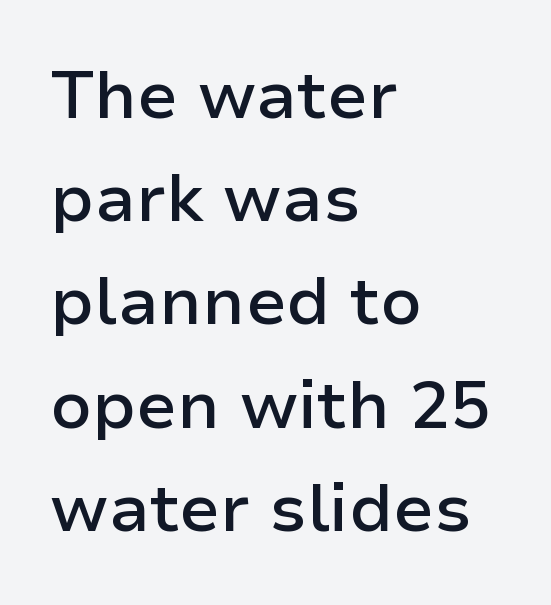
{"serif": "no", "italic": "no", "bold": "semi", "weight": "semibold", "width": "normal", "stroke_contrast": "low", "x_height": "medium", "monospaced": "no", "underline": "no", "align": "left", "line_spacing": "normal", "line_spacing_ratio": 1.54, "letter_spacing": "normal", "letter_spacing_em": 0.0, "glyph_px": 67}
